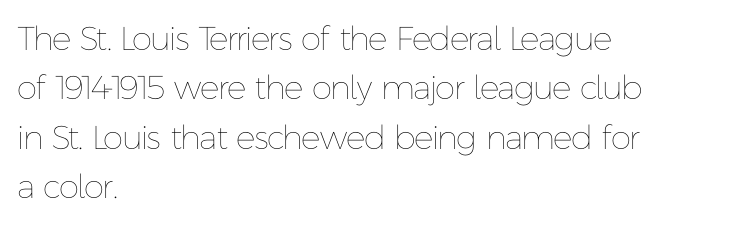
The image shows 33 px thin type, upright; set left-aligned, normal line spacing (1.5x), normal letter spacing, not underlined; low stroke contrast and a medium x-height.
